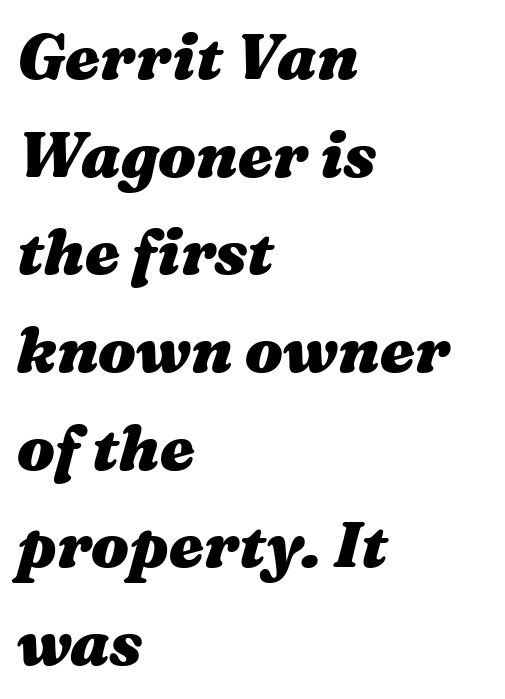
{"italic": "yes", "lean": "right", "slant_degrees": 16, "bold": "yes", "weight": "heavy", "width": "wide", "stroke_contrast": "medium", "x_height": "medium", "monospaced": "no", "underline": "no", "align": "left", "line_spacing": "normal", "line_spacing_ratio": 1.55, "letter_spacing": "normal", "letter_spacing_em": 0.0, "glyph_px": 63}
